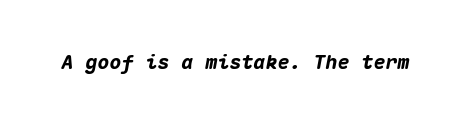
Nobody touched the tracking dial on this one. Bare-footed words on every line. The lettering tilts uniformly, giving the passage an italic look. These lines carry a lot of weight — the face is fully bold.
